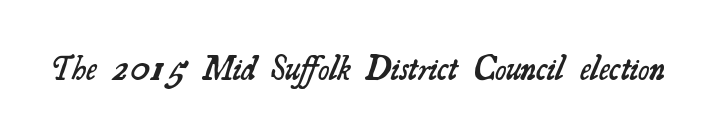
{"serif": "yes", "bold": "semi", "weight": "semibold", "width": "normal", "stroke_contrast": "medium", "x_height": "small", "monospaced": "no", "underline": "no", "letter_spacing": "normal", "letter_spacing_em": 0.0, "glyph_px": 34}
